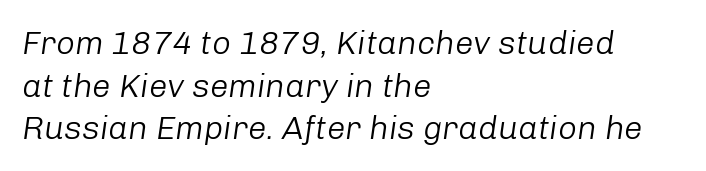
{"italic": "yes", "lean": "right", "slant_degrees": 8, "bold": "no", "weight": "light", "width": "normal", "stroke_contrast": "low", "x_height": "medium", "monospaced": "no", "underline": "no", "align": "left", "line_spacing": "normal", "line_spacing_ratio": 1.29, "letter_spacing": "normal", "letter_spacing_em": 0.0, "glyph_px": 33}
